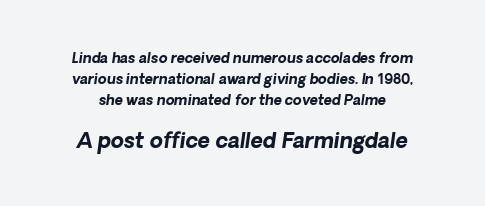
The image shows 21 px bold type; set normal line spacing (1.5x), normal letter spacing, not underlined; the second (bottom) block is 1.5x larger.
